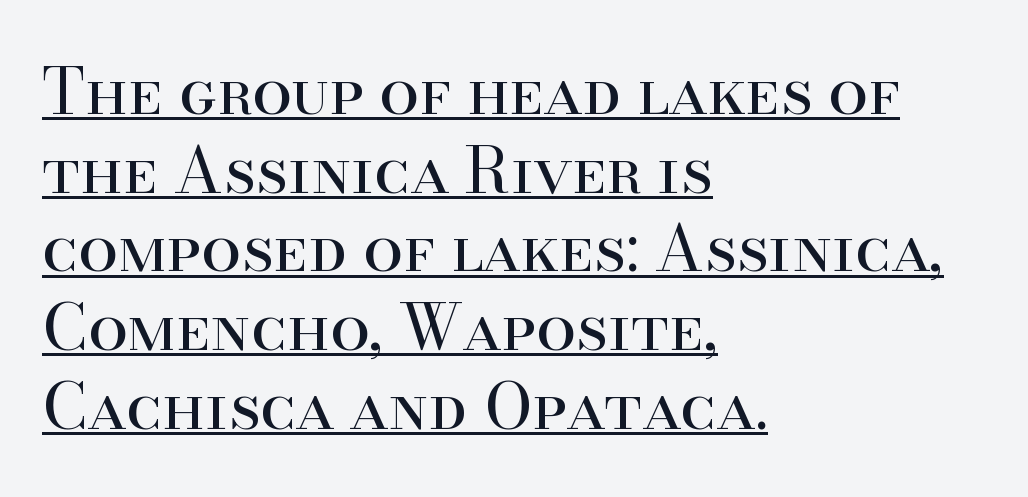
The image shows 64 px regular-weight serif type, upright; set left-aligned, line spacing 1.23x, normal letter spacing, underlined; high stroke contrast and a small x-height.
